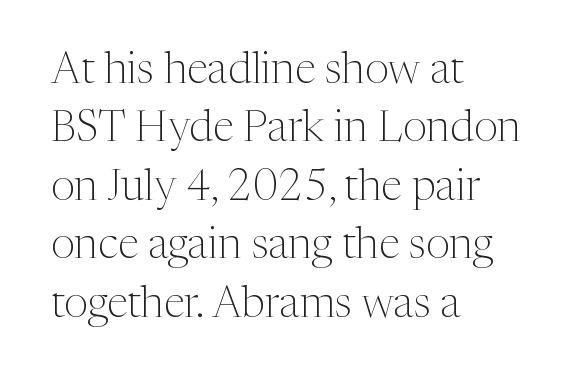
Q: Is the text bold? A: No.
Q: Is the text italic (slanted)? A: No, it is upright.
Q: Is the typeface a serif or a sans-serif typeface? A: Serif.
Q: Is the text underlined? A: No.
Q: How is the paragraph aligned? A: Left-aligned.
Q: Is the spacing between letters normal or unusually wide? A: Normal.
Q: Is the spacing between lines tight, normal or loose? A: Normal.
Q: Width (condensed, normal, or wide)? A: Normal.
Q: Stroke contrast? A: Medium.
Q: x-height? A: Medium.
Q: Monospaced? A: No.
